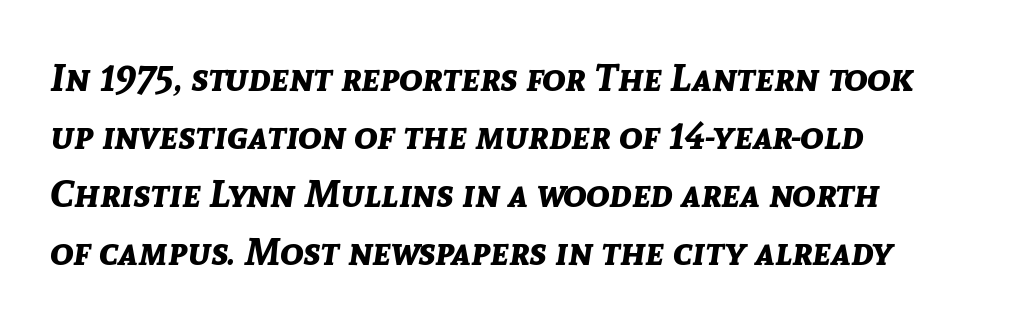
The image shows 39 px bold type, italic (leaning right); set left-aligned, normal line spacing (1.49x), normal letter spacing, not underlined; low stroke contrast and a medium x-height.
